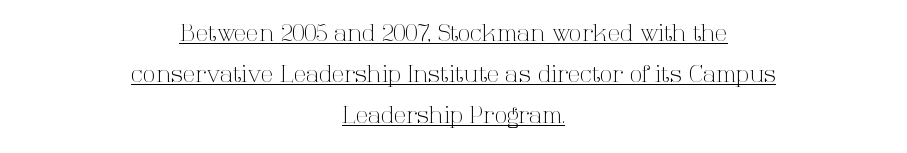
Is the block centered? Yes — each line is placed symmetrically about the middle. This is underlined copy, the kind a proofreader might mark for attention. The gaps between neighbouring characters are ordinary and unremarkable. Summary of weight: not heavy and not bold. The letters stand upright; this is a roman face.
